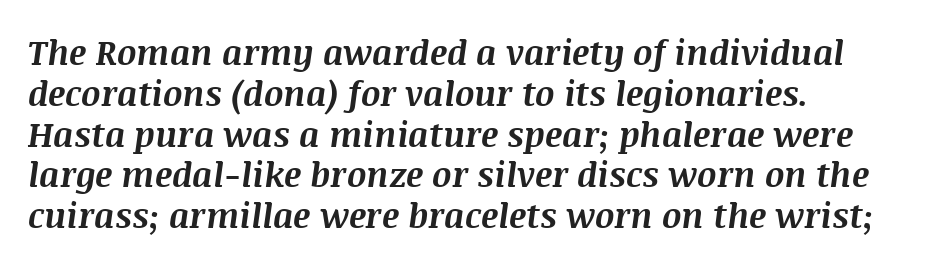
Q: Is the text bold? A: Yes.
Q: Is the text italic (slanted)? A: Yes, it leans right by about 8 degrees.
Q: Is the text underlined? A: No.
Q: How is the paragraph aligned? A: Left-aligned.
Q: Is the spacing between letters normal or unusually wide? A: Normal.
Q: Width (condensed, normal, or wide)? A: Normal.
Q: Stroke contrast? A: Medium.
Q: x-height? A: Large.
Q: Monospaced? A: No.
